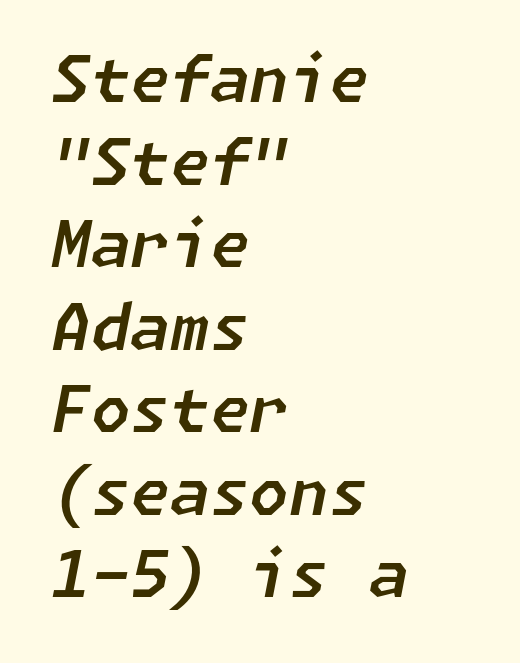
The image shows 64 px text type, italic (leaning right); set left-aligned, normal line spacing (1.29x), normal letter spacing, not underlined; low stroke contrast and a medium x-height.
